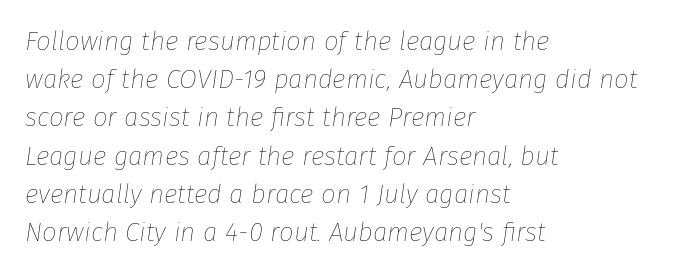
Q: Is the text bold? A: No.
Q: Is the text italic (slanted)? A: Yes, it leans right by about 8 degrees.
Q: Is the text underlined? A: No.
Q: How is the paragraph aligned? A: Left-aligned.
Q: Is the spacing between letters normal or unusually wide? A: Normal.
Q: Is the spacing between lines tight, normal or loose? A: Normal.
